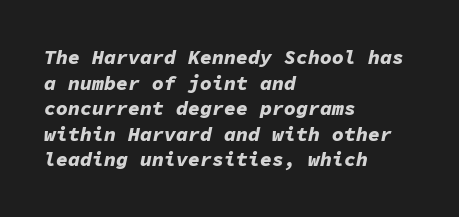
Check the space under the baseline: it is left empty. Regular leading. These lines keep a tight, regular rhythm from letter to letter. Line starts are locked; line ends wander. Observe the lean: these are italic letterforms.
